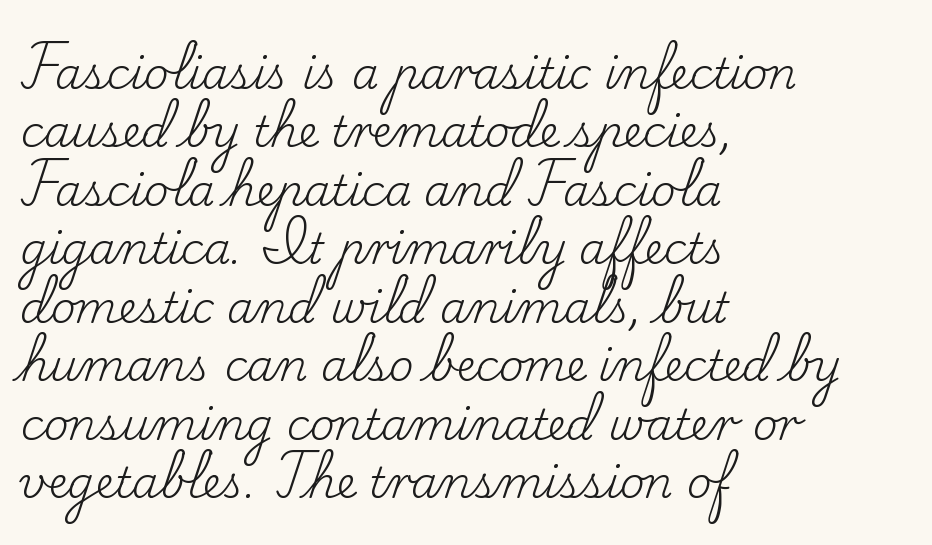
Classification — serif. Compared with typical paragraphs, the rows here are spaced about the same. These lines keep a tight, regular rhythm from letter to letter. Compared with a typical body face, this is equally light or lighter still.
